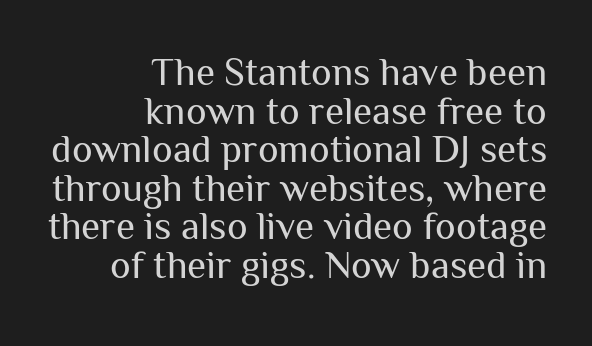
{"serif": "no", "italic": "no", "bold": "no", "weight": "regular", "width": "normal", "stroke_contrast": "medium", "x_height": "medium", "monospaced": "no", "underline": "no", "align": "right", "line_spacing": "tight", "line_spacing_ratio": 0.99, "letter_spacing": "normal", "letter_spacing_em": 0.0, "glyph_px": 39}
